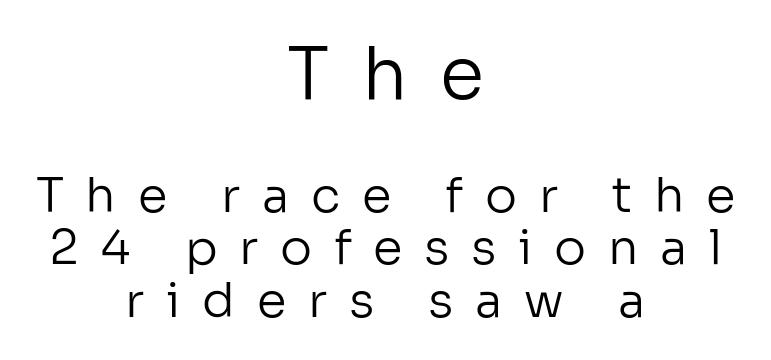
The image shows 72 px regular-weight sans-serif type, upright; set centered, tight line spacing (1.09x), unusually wide letter spacing (+0.45 em), not underlined; the first (top) block is 1.5x larger; low stroke contrast and a medium x-height.
